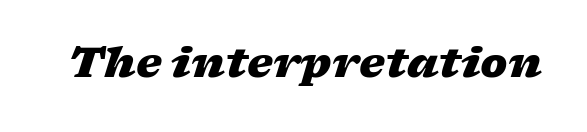
The image shows 41 px heavy, wide type, italic (leaning right); set normal letter spacing, not underlined; low stroke contrast and a medium x-height.
